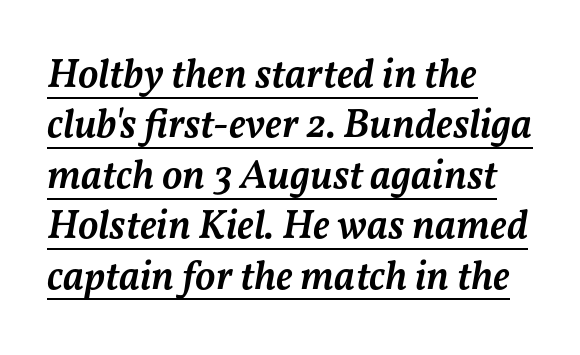
How are the letters spaced? Ordinarily, with no added tracking. A classic flush-left, rag-right setting is used for this passage. The face used here is proportionally spaced, like ordinary book or web type. This is underlined copy, the kind a proofreader might mark for attention.
